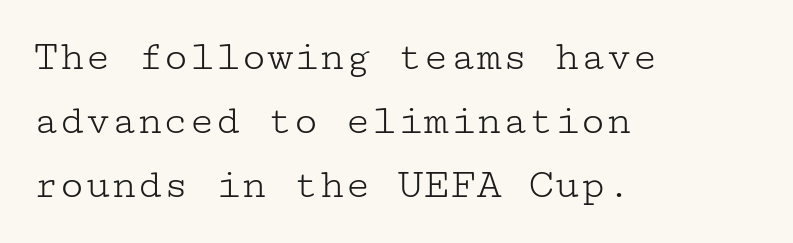
Q: Is the text bold? A: No.
Q: Is the text italic (slanted)? A: No, it is upright.
Q: Is the typeface a serif or a sans-serif typeface? A: Serif.
Q: Is the text underlined? A: No.
Q: How is the paragraph aligned? A: Left-aligned.
Q: Is the spacing between letters normal or unusually wide? A: Normal.
Q: Is the spacing between lines tight, normal or loose? A: Normal.
Q: Width (condensed, normal, or wide)? A: Wide.
Q: Stroke contrast? A: Low.
Q: x-height? A: Medium.
